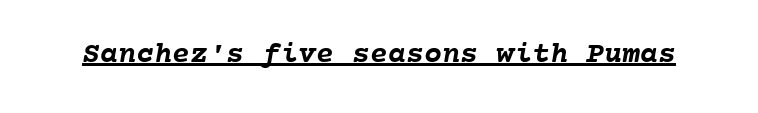
Q: Is the text bold? A: Yes.
Q: Is the text underlined? A: Yes.
Q: Is the spacing between letters normal or unusually wide? A: Normal.
Q: Width (condensed, normal, or wide)? A: Normal.
Q: Stroke contrast? A: Low.
Q: x-height? A: Medium.
Q: Monospaced? A: Yes.
